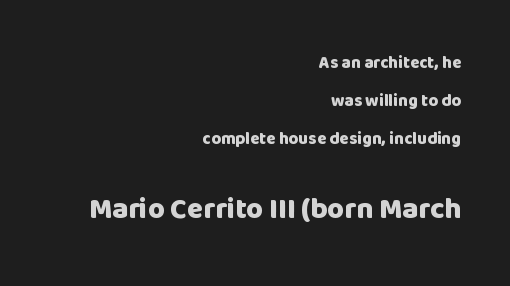
The image shows 29 px heavy sans-serif type, upright; set right-aligned, loose line spacing (2.23x), normal letter spacing, not underlined; the second (bottom) block is 1.71x larger; low stroke contrast and a large x-height.
